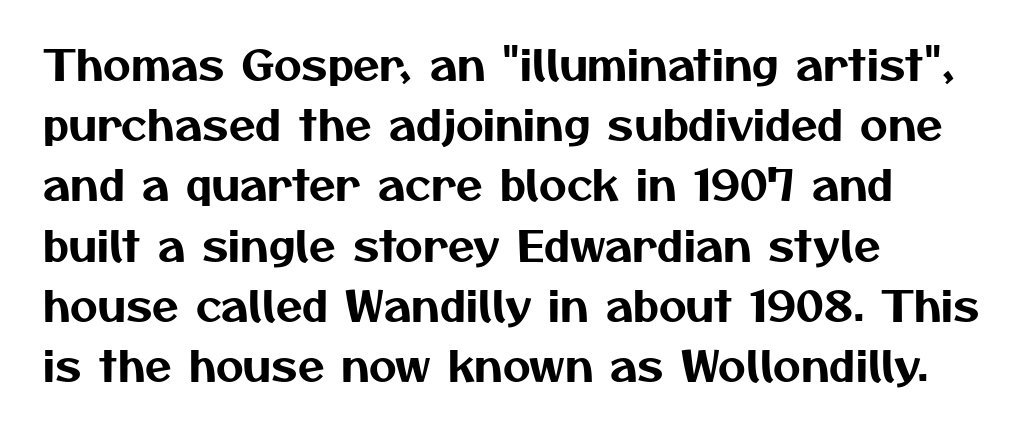
The image shows 43 px sans-serif type; set left-aligned, normal line spacing (1.4x), normal letter spacing, not underlined; medium stroke contrast and a medium x-height.
